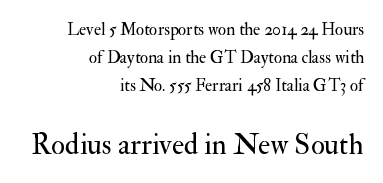
The image shows 29 px regular-weight serif type, upright; set right-aligned, normal line spacing (1.64x), normal letter spacing, not underlined; the second (bottom) block is 1.71x larger; medium stroke contrast and a small x-height.
